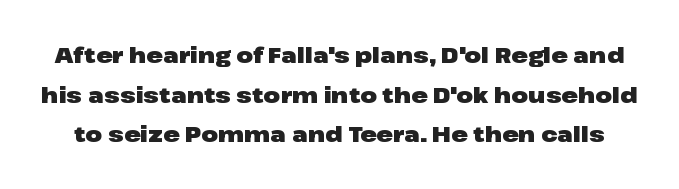
Does the lettering tilt? It doesn't — this is upright. Nobody touched the tracking dial on this one. A dark, heavy texture on the line: the type is bold. The gap between lines stays unmarked.
